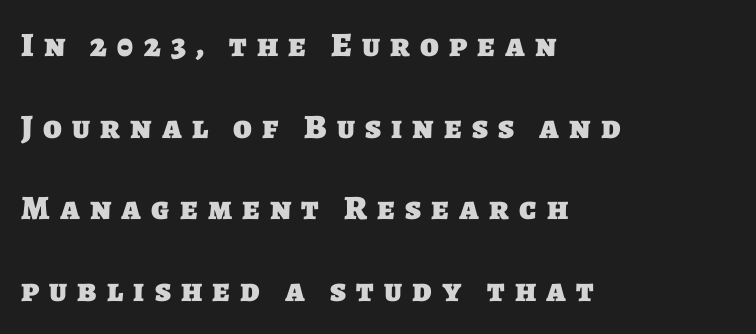
Q: Is the text bold? A: Yes.
Q: Is the typeface a serif or a sans-serif typeface? A: Sans-serif.
Q: Is the text underlined? A: No.
Q: How is the paragraph aligned? A: Left-aligned.
Q: Is the spacing between letters normal or unusually wide? A: Unusually wide.
Q: Is the spacing between lines tight, normal or loose? A: Loose.
Q: Width (condensed, normal, or wide)? A: Normal.
Q: Stroke contrast? A: Low.
Q: x-height? A: Large.
Q: Monospaced? A: No.
